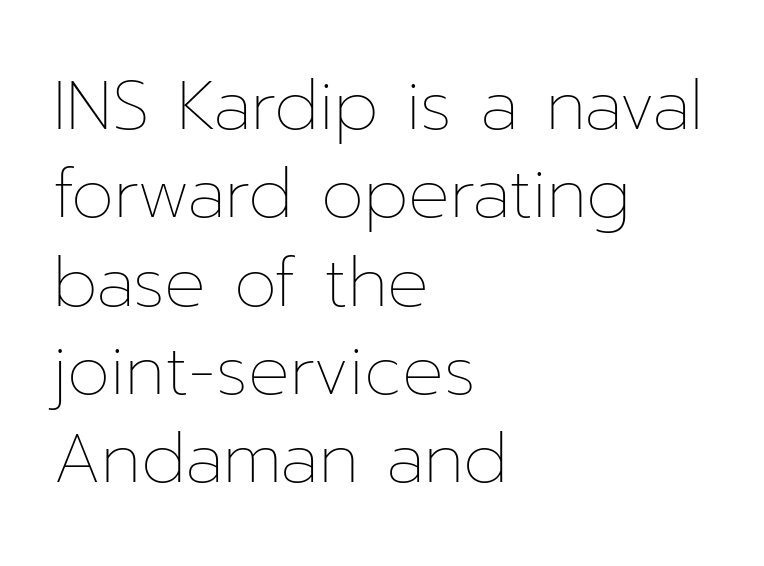
The image shows 69 px thin type, upright; set left-aligned, normal line spacing (1.28x), normal letter spacing, not underlined; low stroke contrast and a medium x-height.
